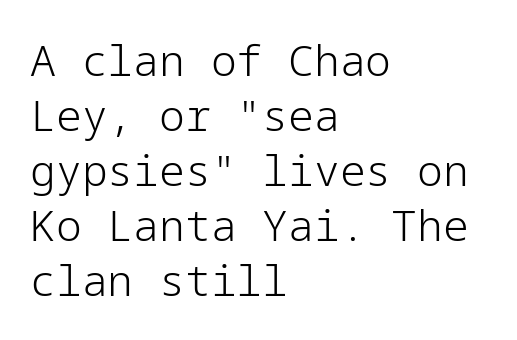
The image shows 43 px light sans-serif type, upright; set left-aligned, normal line spacing (1.28x), normal letter spacing, not underlined; low stroke contrast and a medium x-height.
